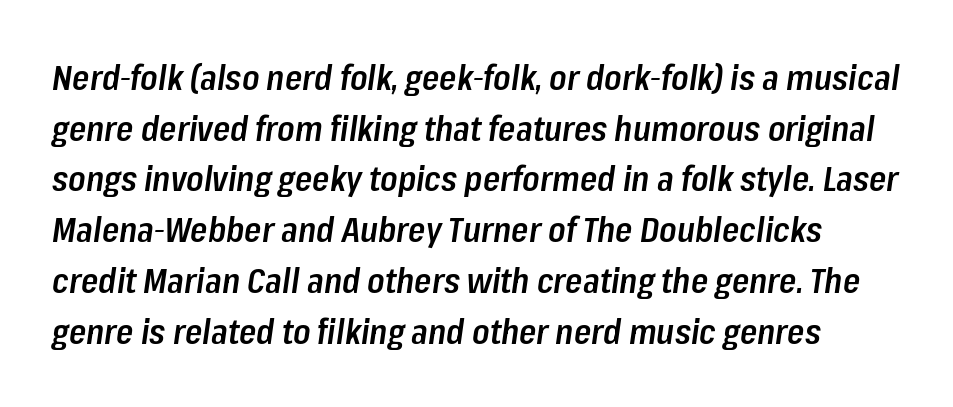
The strokes are fattened partway — semibold, not bold. Designer's note — italics engaged. If you measured baseline to baseline, you'd find a middling distance. Proportional: the letters do not fall into vertical columns.
